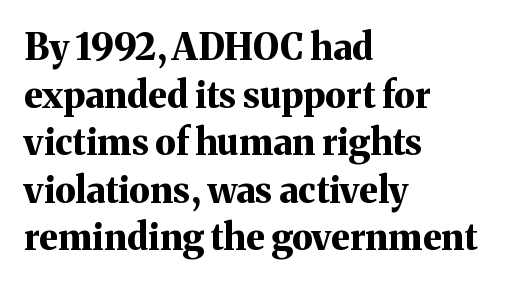
Q: Is the text bold? A: Yes.
Q: Is the text italic (slanted)? A: No, it is upright.
Q: Is the typeface a serif or a sans-serif typeface? A: Serif.
Q: Is the text underlined? A: No.
Q: How is the paragraph aligned? A: Left-aligned.
Q: Is the spacing between letters normal or unusually wide? A: Normal.
Q: Is the spacing between lines tight, normal or loose? A: Normal.
Q: Width (condensed, normal, or wide)? A: Normal.
Q: Stroke contrast? A: Medium.
Q: x-height? A: Medium.
Q: Monospaced? A: No.
